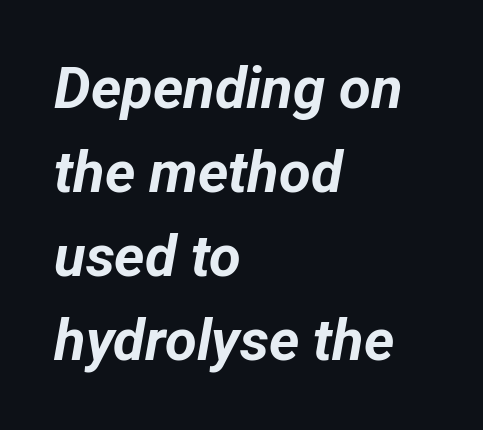
{"italic": "yes", "lean": "right", "slant_degrees": 12, "bold": "yes", "weight": "bold", "width": "normal", "stroke_contrast": "low", "x_height": "medium", "monospaced": "no", "underline": "no", "align": "left", "line_spacing": "normal", "line_spacing_ratio": 1.45, "letter_spacing": "normal", "letter_spacing_em": 0.0, "glyph_px": 58}
